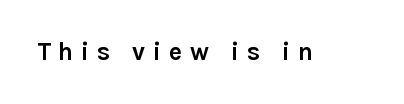
Q: Is the text bold? A: Yes.
Q: Is the text italic (slanted)? A: No, it is upright.
Q: Is the text underlined? A: No.
Q: Is the spacing between letters normal or unusually wide? A: Unusually wide.
